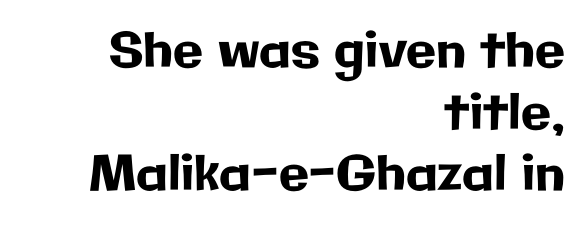
The image shows 49 px sans-serif type, upright; set right-aligned, normal line spacing (1.26x), normal letter spacing, not underlined; low stroke contrast and a medium x-height.
